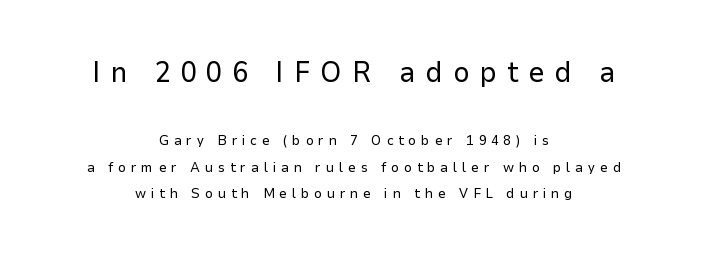
The image shows 29 px regular-weight sans-serif type, upright; set centered, loose line spacing (1.9x), unusually wide letter spacing (+0.34 em), not underlined; the first (top) block is 2.07x larger; low stroke contrast and a medium x-height.
